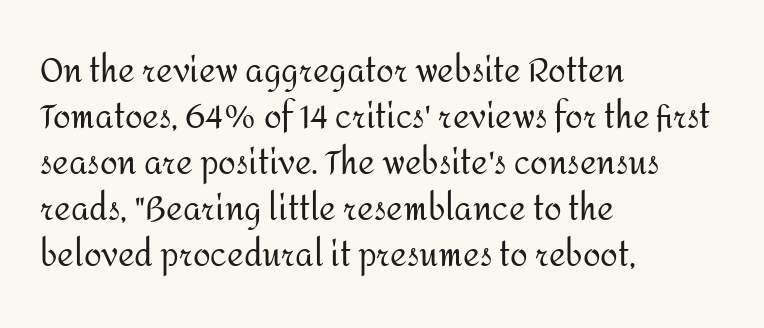
This sample uses a sans-serif face. Italic: no, the glyphs are upright roman. No chunkiness to these letters — they're not bold. The letters advance in unequal steps, a hallmark of proportional type.
